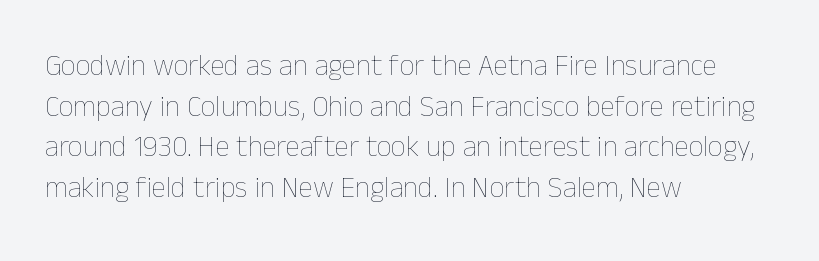
{"italic": "no", "bold": "no", "weight": "thin", "width": "normal", "stroke_contrast": "low", "x_height": "medium", "monospaced": "no", "underline": "no", "align": "left", "line_spacing": "normal", "line_spacing_ratio": 1.4, "letter_spacing": "normal", "letter_spacing_em": 0.0, "glyph_px": 29}
